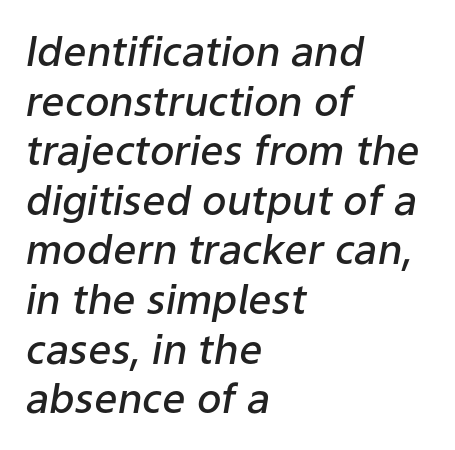
The image shows 41 px semibold type, italic (leaning right); set left-aligned, line spacing 1.21x, normal letter spacing, not underlined; low stroke contrast and a medium x-height.
